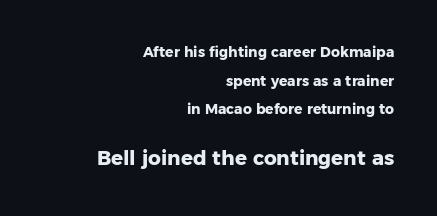
The image shows 20 px bold type, upright; set right-aligned, loose line spacing (2.05x), normal letter spacing, not underlined; the second (bottom) block is 1.43x larger.
